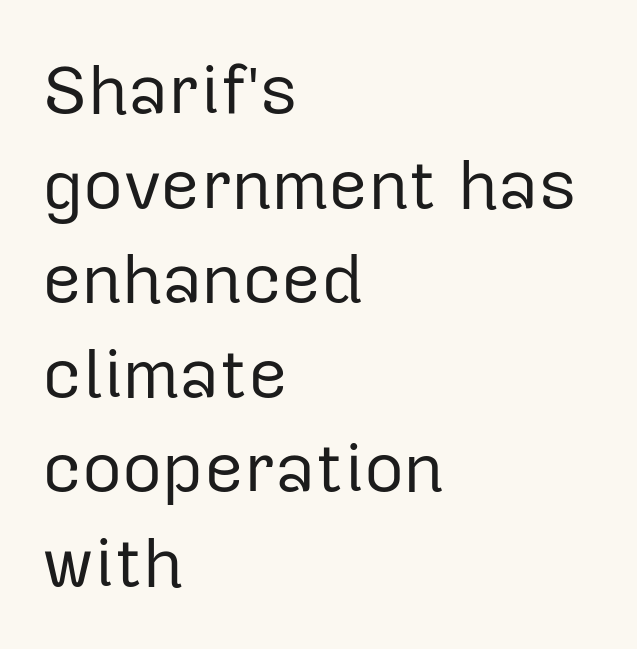
Teacher's note: observe the even left margin — that is flush-left alignment. Think standard paragraph weight, or any step lighter than that. The tracking reads as untouched default to a designer's eye. Classification — sans serif.
